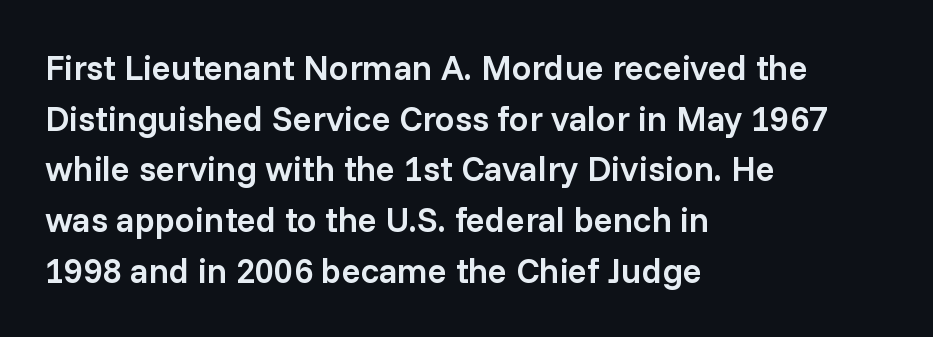
Q: Is the text bold? A: Semi-bold.
Q: Is the text italic (slanted)? A: No, it is upright.
Q: Is the typeface a serif or a sans-serif typeface? A: Sans-serif.
Q: Is the text underlined? A: No.
Q: How is the paragraph aligned? A: Left-aligned.
Q: Is the spacing between letters normal or unusually wide? A: Normal.
Q: Is the spacing between lines tight, normal or loose? A: Normal.
Q: Width (condensed, normal, or wide)? A: Normal.
Q: Stroke contrast? A: Low.
Q: x-height? A: Medium.
Q: Monospaced? A: No.
